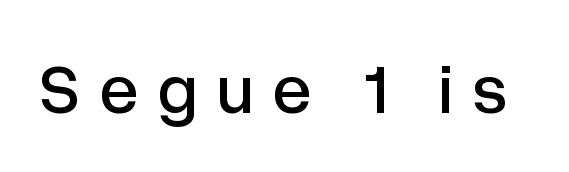
{"serif": "no", "italic": "no", "width": "normal", "stroke_contrast": "low", "x_height": "medium", "monospaced": "no", "underline": "no", "letter_spacing": "wide", "letter_spacing_em": 0.27, "glyph_px": 70}
